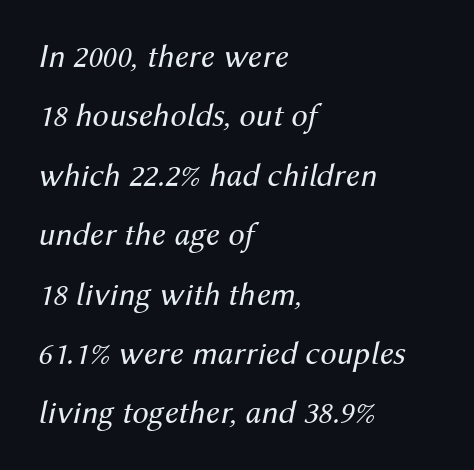
Tracking value appears to be zero — textbook default spacing. The setting favours the left margin, as ordinary paragraphs usually do. Notice how the stems are inclined rather than vertical — that's the hallmark of italics. You could not count columns in this text — the font is proportionally spaced. Weight: regular or lighter. This rendering features lettering with no underline.
